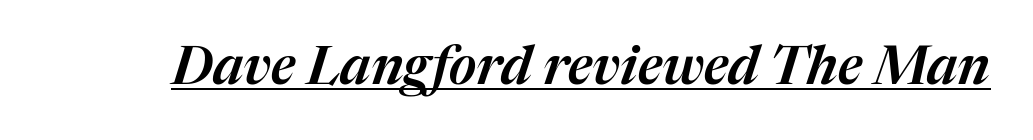
The image shows 53 px text type, italic (leaning right); set normal letter spacing, underlined; medium stroke contrast and a medium x-height.
